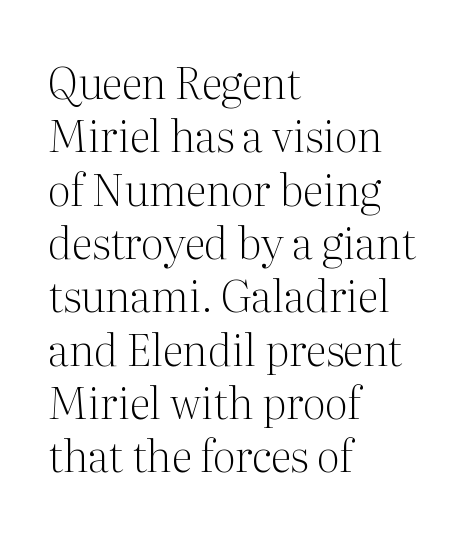
The space beneath each line is pristine and unruled. Proportional: the letters do not fall into vertical columns. Is there any slant? The stems are plumb. How are the letters spaced? Ordinarily, with no added tracking. Visually the block forms a straight wall on the left and a jagged coastline on the right. The face used here is seriffed, in the tradition of book romans.
